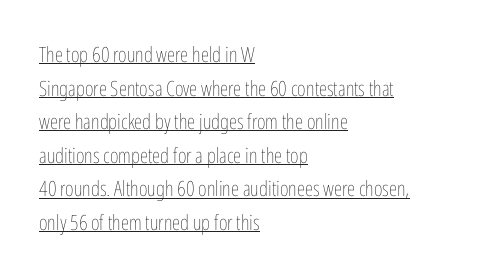
The type is set solid horizontally, with unmodified tracking. The rendering anchors every line to the left-hand side. A continuous stroke trails under the words, as in a hyperlink. Normally led — the rows are evenly, conventionally spaced.
